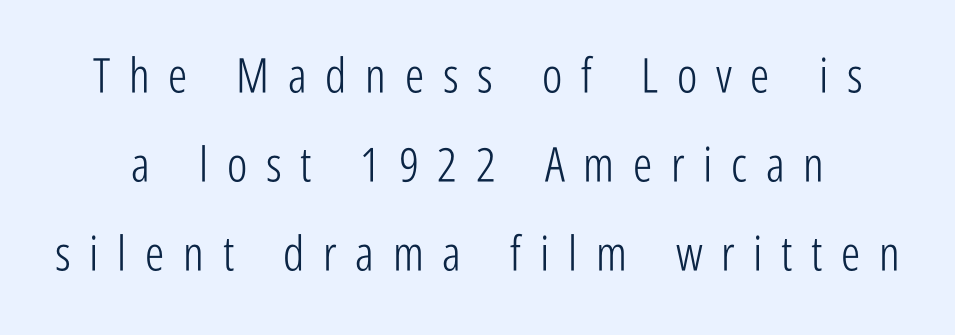
Q: Is the text bold? A: No.
Q: Is the text italic (slanted)? A: No, it is upright.
Q: Is the typeface a serif or a sans-serif typeface? A: Sans-serif.
Q: Is the text underlined? A: No.
Q: Is the spacing between letters normal or unusually wide? A: Unusually wide.
Q: Width (condensed, normal, or wide)? A: Condensed.
Q: Stroke contrast? A: Low.
Q: x-height? A: Medium.
Q: Monospaced? A: No.
